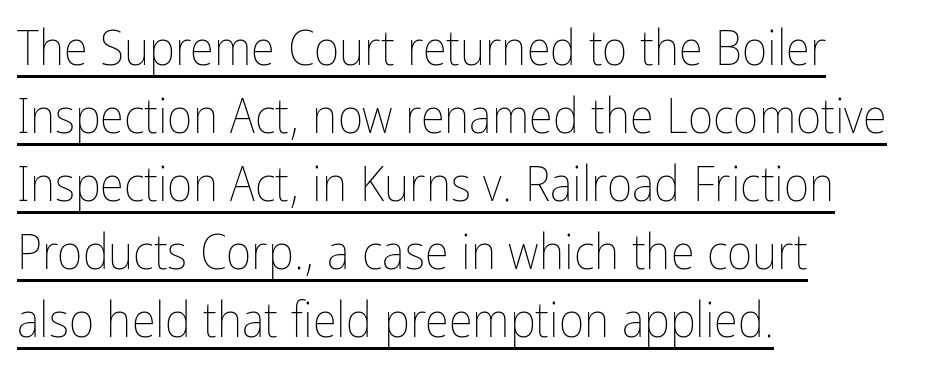
Decoration check: the copy is underlined. Note the varied advance widths — an 'i' is clearly narrower than an 'm'. Compared with a centered layout, this one pins lines to the left instead. Is the letter spacing exaggerated? No — it looks like the ordinary default. The letterforms sit at book weight or below. Does the leading feel generous? No, just average.
